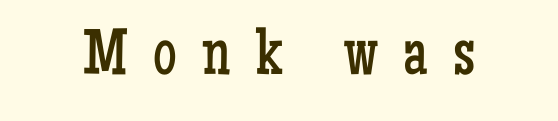
Stroke terminals: seriffed. Each letter keeps its own natural width here, so spacing adapts to shape. Every character sits straight up, as roman type does. Honestly, the letter spacing is so wide it's the main thing you notice. Any mark beneath the type? The region is blank.
